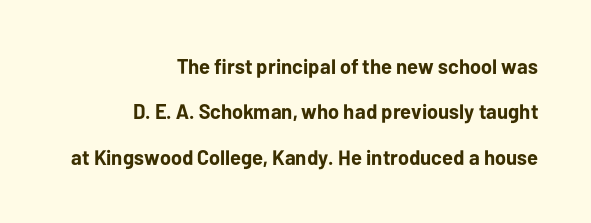
{"italic": "no", "bold": "yes", "underline": "no", "align": "right", "line_spacing": "loose", "line_spacing_ratio": 2.16, "letter_spacing": "normal", "letter_spacing_em": 0.0, "glyph_px": 21}
